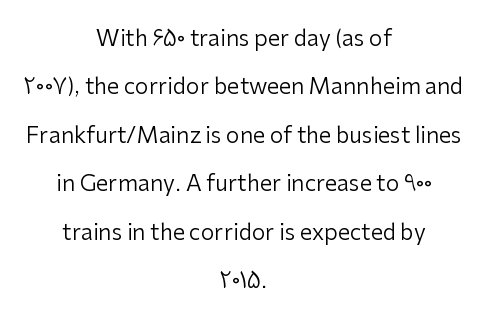
Q: Is the text bold? A: No.
Q: Is the text italic (slanted)? A: No, it is upright.
Q: Is the text underlined? A: No.
Q: How is the paragraph aligned? A: Centered.
Q: Is the spacing between letters normal or unusually wide? A: Normal.
Q: Is the spacing between lines tight, normal or loose? A: Loose.
